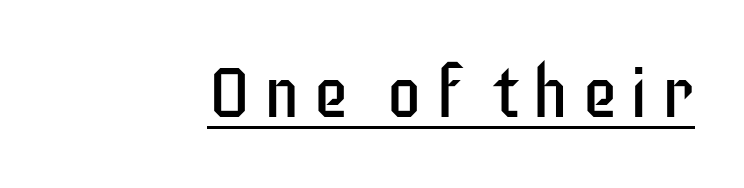
The image shows 71 px regular-weight, condensed sans-serif type, upright; set underlined; low stroke contrast and a large x-height.
